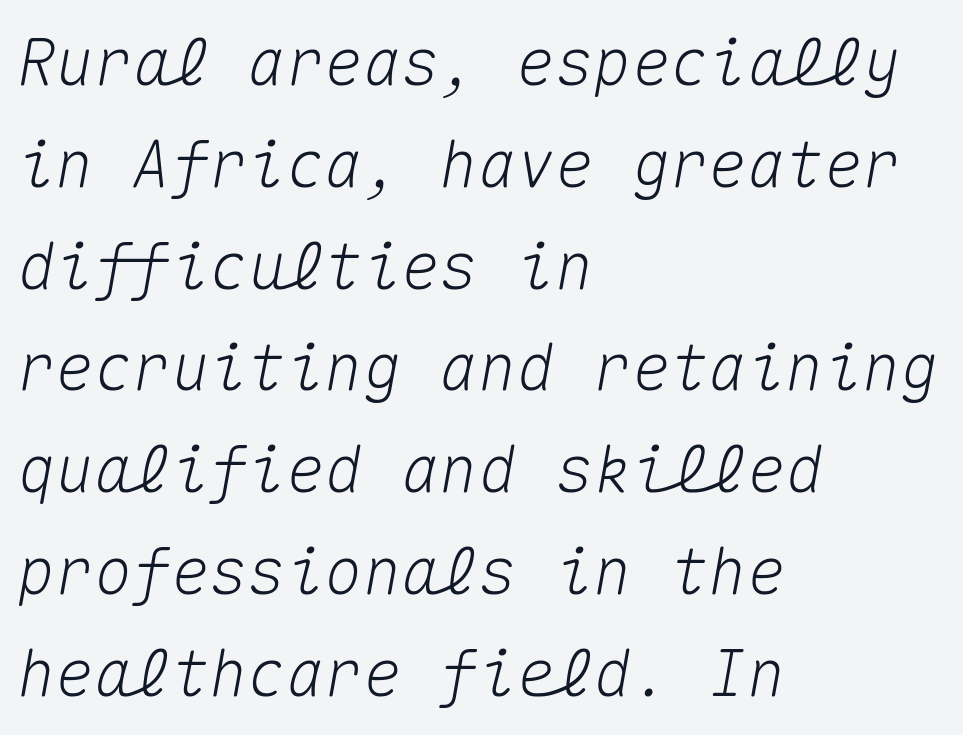
The image shows 64 px text type, italic (leaning right), monospaced; set left-aligned, normal line spacing (1.59x), normal letter spacing, not underlined; medium stroke contrast and a medium x-height.
